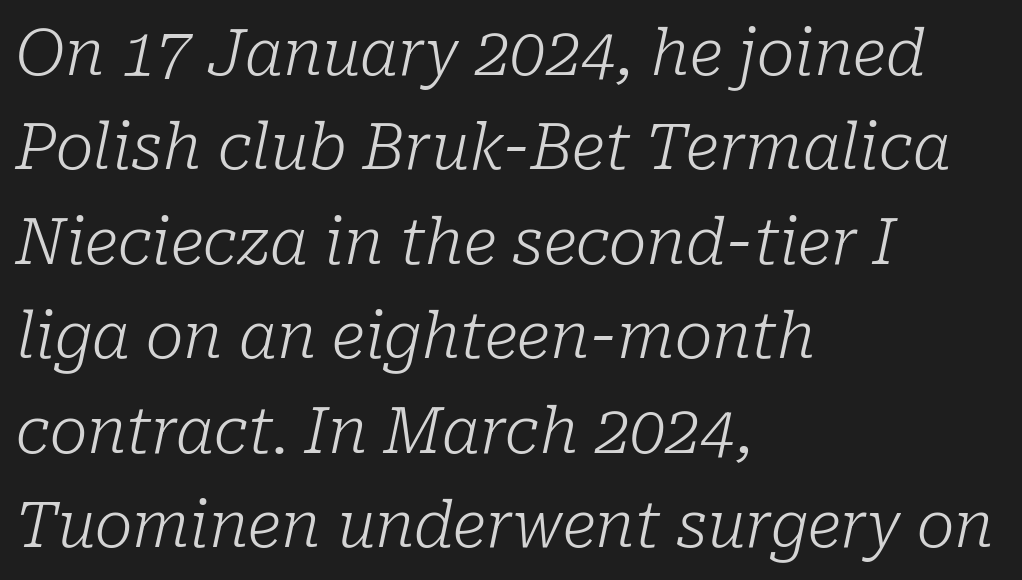
A clean baseline with only descenders dipping below it. The lines sit at an ordinary, default distance from one another. Do the characters align in a grid? No, the font is proportional. Rendered with sloped, italic letterforms. A classic flush-left, rag-right setting is used for this passage. Nothing heavy about these letters — not bold at all.
